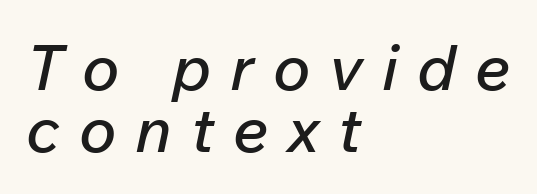
{"italic": "yes", "lean": "right", "slant_degrees": 12, "width": "normal", "stroke_contrast": "low", "x_height": "medium", "monospaced": "no", "underline": "no", "align": "left", "line_spacing": "tight", "line_spacing_ratio": 0.98, "letter_spacing": "wide", "letter_spacing_em": 0.3, "glyph_px": 63}
